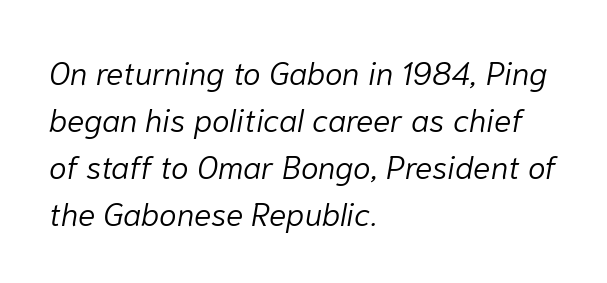
{"italic": "yes", "lean": "right", "slant_degrees": 10, "bold": "no", "weight": "light", "width": "normal", "stroke_contrast": "low", "x_height": "medium", "monospaced": "no", "underline": "no", "align": "left", "line_spacing": "normal", "line_spacing_ratio": 1.47, "letter_spacing": "normal", "letter_spacing_em": 0.0, "glyph_px": 32}
